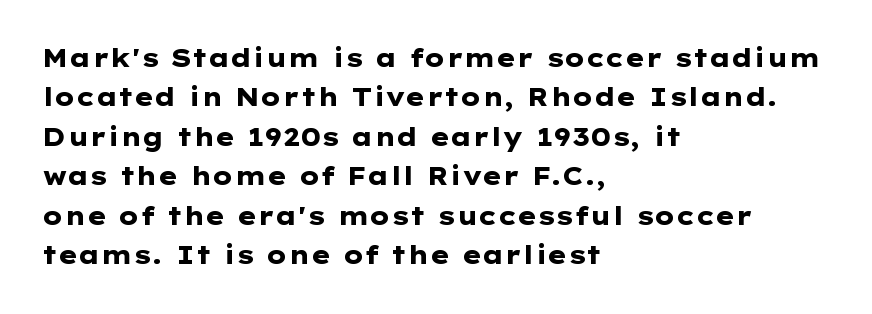
Q: Is the text bold? A: Yes.
Q: Is the text italic (slanted)? A: No, it is upright.
Q: Is the text underlined? A: No.
Q: How is the paragraph aligned? A: Left-aligned.
Q: Is the spacing between letters normal or unusually wide? A: Normal.
Q: Is the spacing between lines tight, normal or loose? A: Normal.
